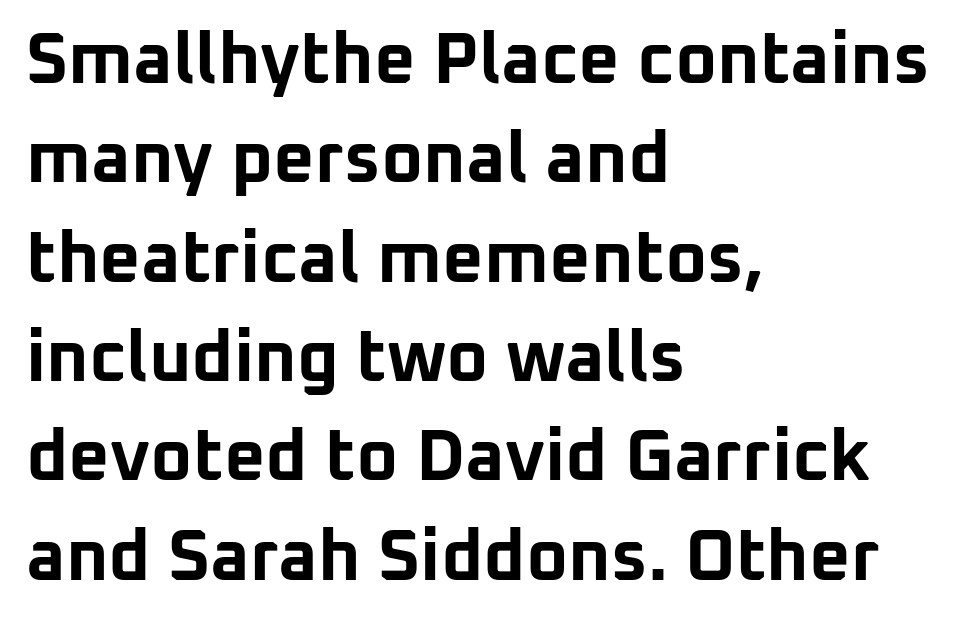
The image shows 72 px bold sans-serif type, upright; set left-aligned, normal line spacing (1.38x), normal letter spacing, not underlined; low stroke contrast and a medium x-height.
